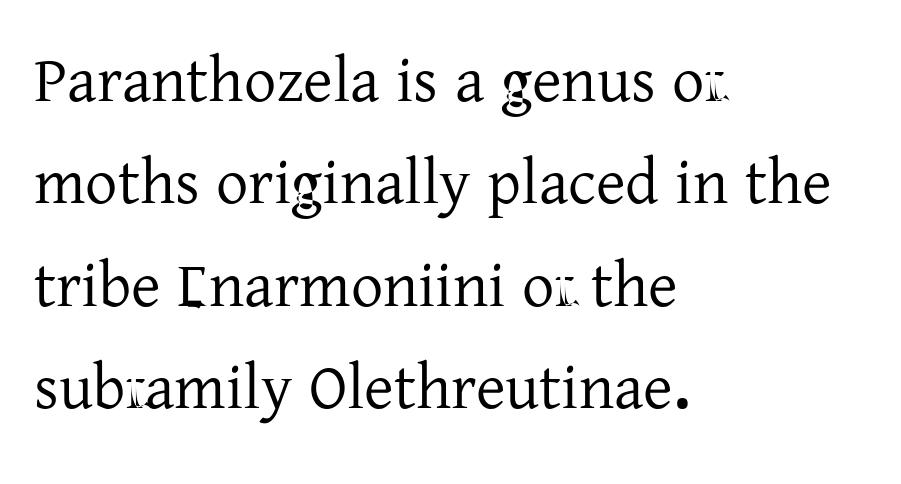
The image shows 64 px serif type, upright; set left-aligned, normal line spacing (1.6x), normal letter spacing, not underlined; low stroke contrast and a medium x-height.
